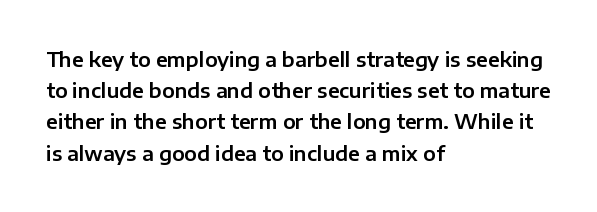
The image shows 20 px text type, upright; set left-aligned, normal line spacing (1.56x), normal letter spacing, not underlined.
